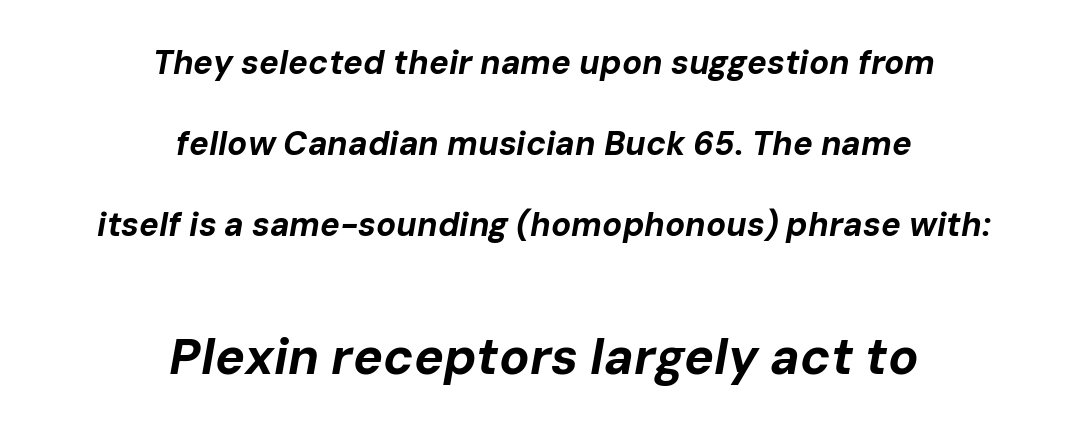
{"italic": "yes", "lean": "right", "slant_degrees": 10, "bold": "yes", "weight": "bold", "width": "normal", "stroke_contrast": "low", "x_height": "medium", "monospaced": "no", "underline": "no", "align": "center", "line_spacing": "loose", "line_spacing_ratio": 2.45, "letter_spacing": "normal", "letter_spacing_em": 0.0, "larger_block": "second", "size_ratio": 1.52, "glyph_px": 50}
